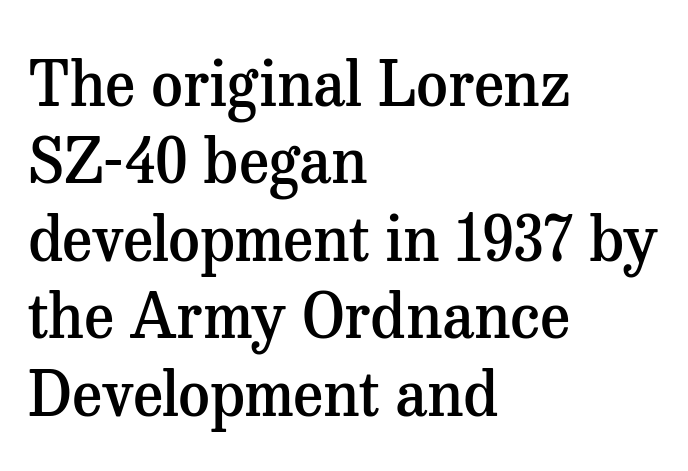
Q: Is the text bold? A: Semi-bold.
Q: Is the text italic (slanted)? A: No, it is upright.
Q: Is the typeface a serif or a sans-serif typeface? A: Serif.
Q: Is the text underlined? A: No.
Q: How is the paragraph aligned? A: Left-aligned.
Q: Is the spacing between letters normal or unusually wide? A: Normal.
Q: Is the spacing between lines tight, normal or loose? A: Normal.
Q: Width (condensed, normal, or wide)? A: Normal.
Q: Stroke contrast? A: Medium.
Q: x-height? A: Medium.
Q: Monospaced? A: No.
